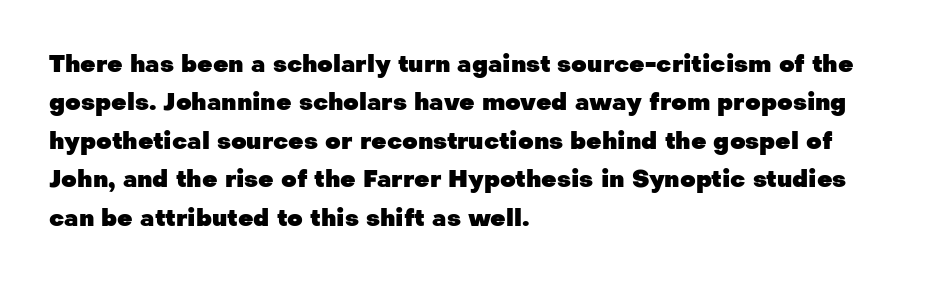
{"italic": "no", "bold": "yes", "underline": "no", "align": "left", "line_spacing": "normal", "line_spacing_ratio": 1.6, "letter_spacing": "normal", "letter_spacing_em": 0.0, "glyph_px": 24}
